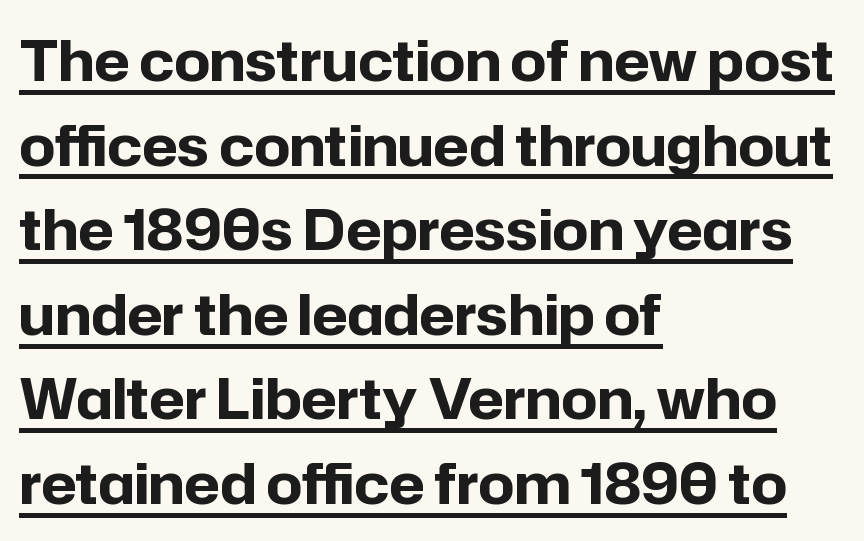
The designer went with a sans here, leaving each stem footless. Horizontally, the lines are justified to the leading edge only. Pretty heavy lettering here — definitely bold. Designer's note — italics off, roman on.
